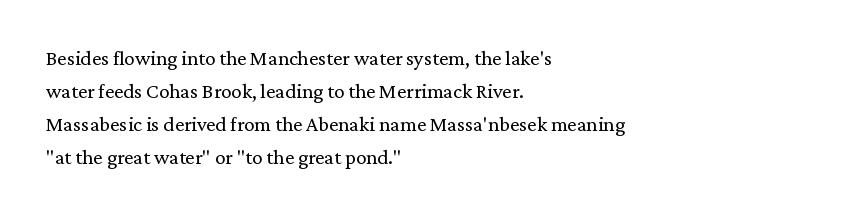
No italicization has been applied; the sample stays upright. This rendering features lettering with no underline. Summary of weight: not heavy and not bold. The typesetter chose a ragged-right arrangement here. The vertical gap from one line to the next is medium.
